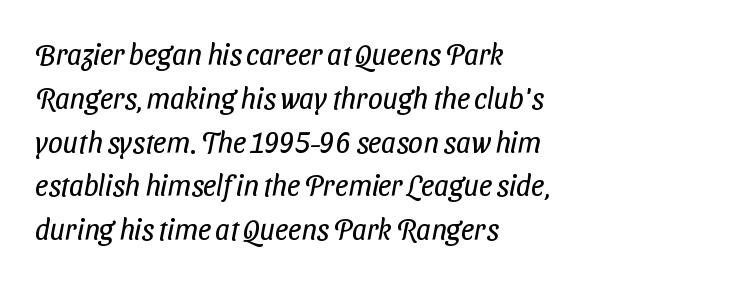
{"serif": "no", "bold": "no", "weight": "regular", "width": "condensed", "stroke_contrast": "low", "x_height": "medium", "monospaced": "no", "underline": "no", "align": "left", "line_spacing": "normal", "line_spacing_ratio": 1.51, "letter_spacing": "normal", "letter_spacing_em": 0.0, "glyph_px": 29}
